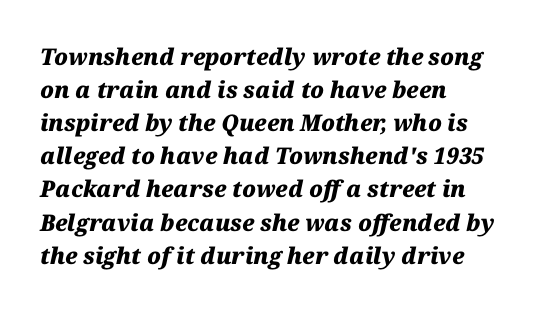
Rendered with sloped, italic letterforms. Lines of text with bare space underneath. There is no visible air inserted between adjacent glyphs. I'd describe the lettering as bold — thick and assertive. Vertical spacing — default.
